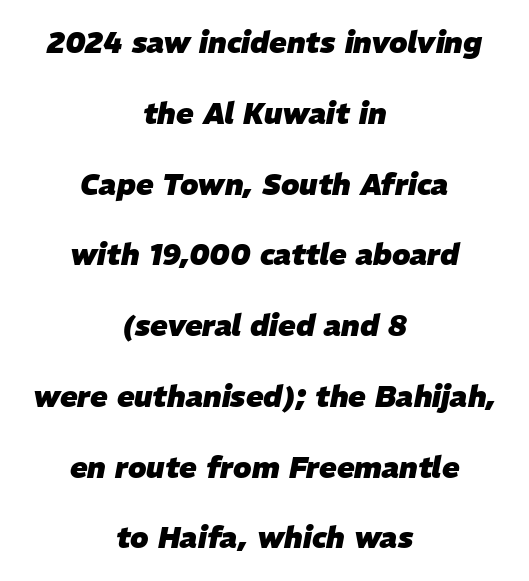
The lines are quadded center. Note the varied advance widths — an 'i' is clearly narrower than an 'm'. Vertically, the passage feels expansive, rows floating well apart. Honestly, there is no underline to notice here at all.
